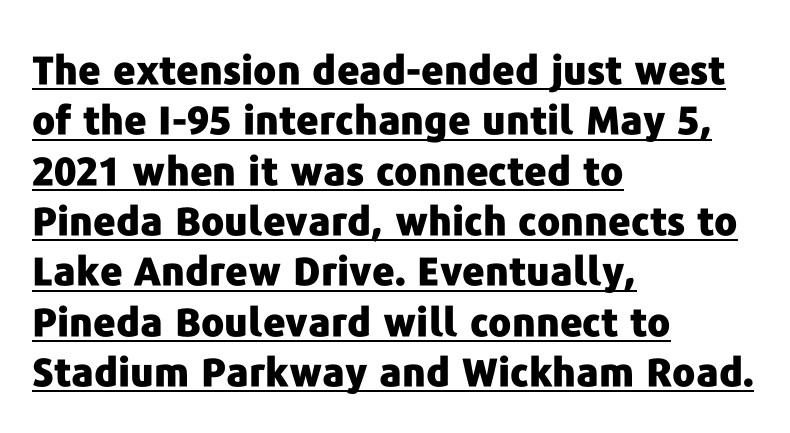
A typesetter would mark this as roman, not italic. Baseline-to-baseline distance is the conventional proportion of letter height. The face used here is rendered with its standard letterfit. Thick stems and heavy bowls — unmistakably bold. What decoration does the sample have? An underline. The font family rendered here belongs to the sans-serif group.
